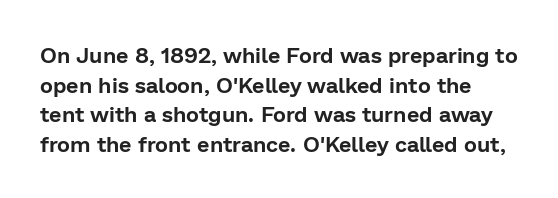
The image shows 22 px text type, upright; set normal line spacing (1.35x), normal letter spacing, not underlined.
